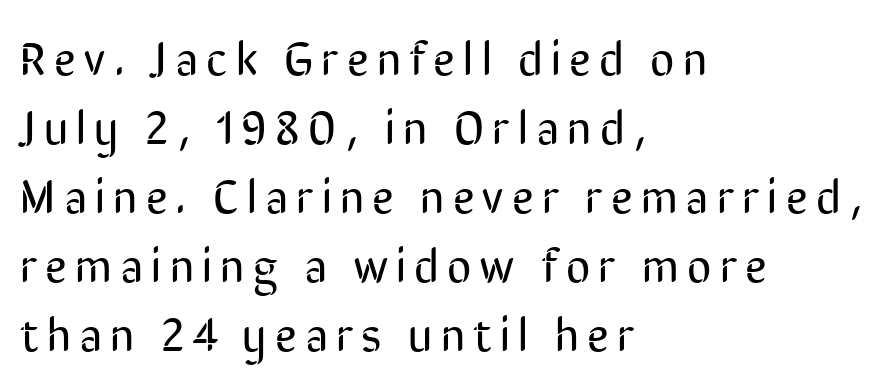
Q: Is the text bold? A: No.
Q: Is the text italic (slanted)? A: No, it is upright.
Q: Is the typeface a serif or a sans-serif typeface? A: Sans-serif.
Q: Is the text underlined? A: No.
Q: How is the paragraph aligned? A: Left-aligned.
Q: Is the spacing between lines tight, normal or loose? A: Normal.
Q: Width (condensed, normal, or wide)? A: Condensed.
Q: Stroke contrast? A: Low.
Q: x-height? A: Medium.
Q: Monospaced? A: No.
